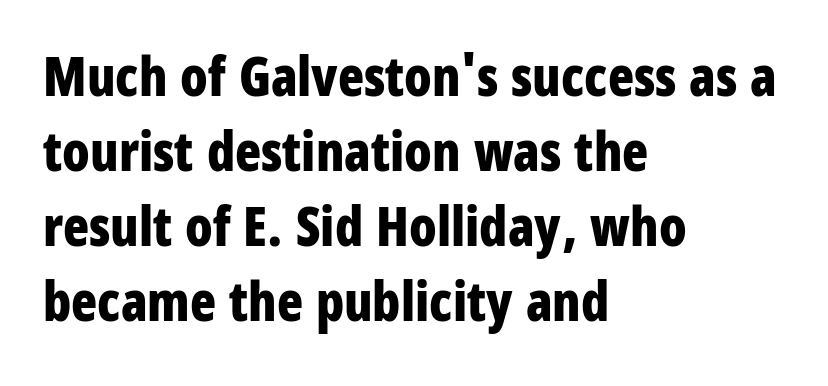
Q: Is the text bold? A: Yes.
Q: Is the text italic (slanted)? A: No, it is upright.
Q: Is the typeface a serif or a sans-serif typeface? A: Sans-serif.
Q: Is the text underlined? A: No.
Q: How is the paragraph aligned? A: Left-aligned.
Q: Is the spacing between letters normal or unusually wide? A: Normal.
Q: Is the spacing between lines tight, normal or loose? A: Normal.
Q: Width (condensed, normal, or wide)? A: Condensed.
Q: Stroke contrast? A: Low.
Q: x-height? A: Large.
Q: Monospaced? A: No.
